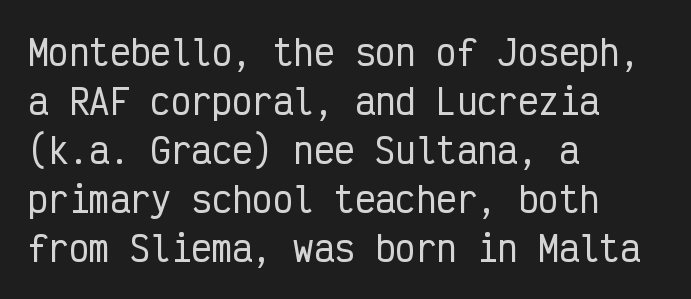
{"serif": "no", "italic": "no", "width": "condensed", "stroke_contrast": "low", "x_height": "medium", "monospaced": "yes", "underline": "no", "align": "left", "line_spacing": "normal", "line_spacing_ratio": 1.44, "letter_spacing": "normal", "letter_spacing_em": 0.0, "glyph_px": 34}
